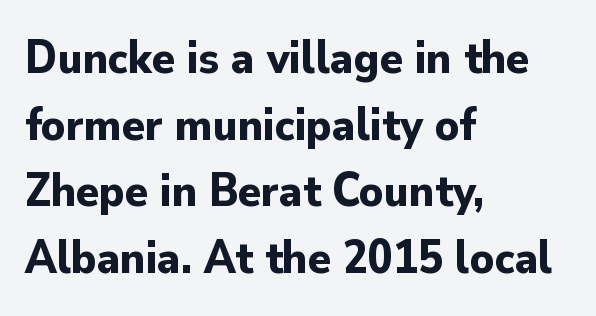
Q: Is the text bold? A: Yes.
Q: Is the text italic (slanted)? A: No, it is upright.
Q: Is the typeface a serif or a sans-serif typeface? A: Sans-serif.
Q: Is the text underlined? A: No.
Q: How is the paragraph aligned? A: Left-aligned.
Q: Is the spacing between letters normal or unusually wide? A: Normal.
Q: Is the spacing between lines tight, normal or loose? A: Normal.
Q: Width (condensed, normal, or wide)? A: Normal.
Q: Stroke contrast? A: Low.
Q: x-height? A: Small.
Q: Monospaced? A: No.
